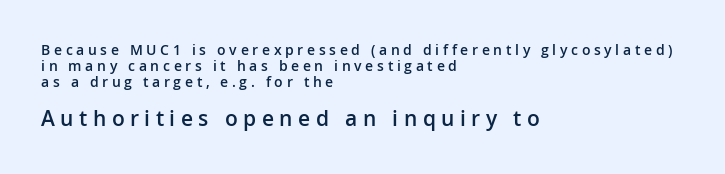
Just letters on the line, the space beneath them empty. Someone cranked the tracking dial way up on this one. The paragraph has a hard left edge and a soft right edge. The passage shown begins with its smaller block and ends with its larger one. What weight is shown? A semibold, between regular and bold. Baseline-to-baseline distance is barely more than the letter height.
